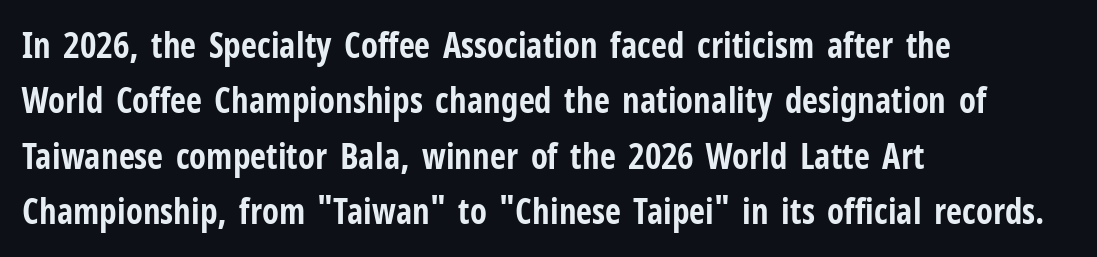
Q: Is the text bold? A: Yes.
Q: Is the text italic (slanted)? A: No, it is upright.
Q: Is the typeface a serif or a sans-serif typeface? A: Sans-serif.
Q: Is the text underlined? A: No.
Q: How is the paragraph aligned? A: Left-aligned.
Q: Is the spacing between letters normal or unusually wide? A: Normal.
Q: Is the spacing between lines tight, normal or loose? A: Normal.
Q: Width (condensed, normal, or wide)? A: Condensed.
Q: Stroke contrast? A: Low.
Q: x-height? A: Medium.
Q: Monospaced? A: No.
